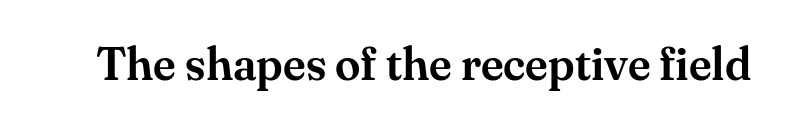
These lines keep a tight, regular rhythm from letter to letter. Characters remain perfectly vertical along every line. Beneath every word, the page is bare. Small tapered or slab feet sit at the stroke ends, so this counts as serif. The face used here is proportionally spaced, like ordinary book or web type.
